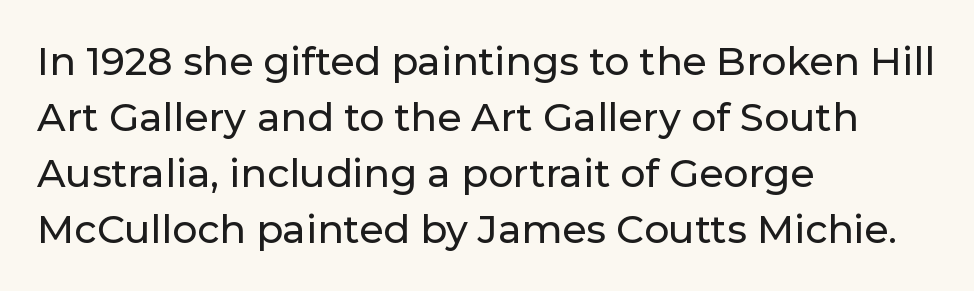
{"serif": "no", "italic": "no", "width": "normal", "stroke_contrast": "low", "x_height": "medium", "monospaced": "no", "underline": "no", "align": "left", "line_spacing": "normal", "line_spacing_ratio": 1.44, "letter_spacing": "normal", "letter_spacing_em": 0.0, "glyph_px": 39}
